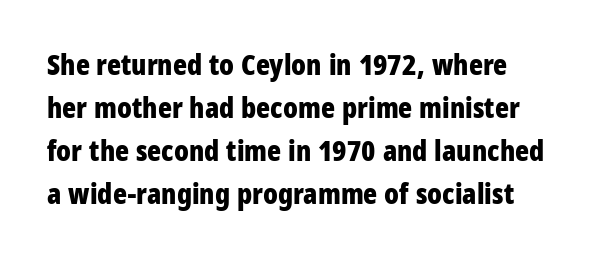
Q: Is the text bold? A: Yes.
Q: Is the text italic (slanted)? A: No, it is upright.
Q: Is the typeface a serif or a sans-serif typeface? A: Sans-serif.
Q: Is the text underlined? A: No.
Q: Is the spacing between letters normal or unusually wide? A: Normal.
Q: Is the spacing between lines tight, normal or loose? A: Normal.
Q: Width (condensed, normal, or wide)? A: Condensed.
Q: Stroke contrast? A: Low.
Q: x-height? A: Large.
Q: Monospaced? A: No.
